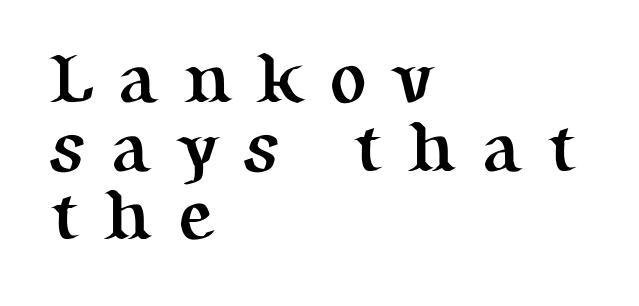
Q: Is the text bold? A: Yes.
Q: Is the text italic (slanted)? A: No, it is upright.
Q: Is the typeface a serif or a sans-serif typeface? A: Serif.
Q: Is the text underlined? A: No.
Q: How is the paragraph aligned? A: Left-aligned.
Q: Is the spacing between letters normal or unusually wide? A: Unusually wide.
Q: Is the spacing between lines tight, normal or loose? A: Tight.
Q: Width (condensed, normal, or wide)? A: Normal.
Q: Stroke contrast? A: Medium.
Q: x-height? A: Medium.
Q: Monospaced? A: No.
